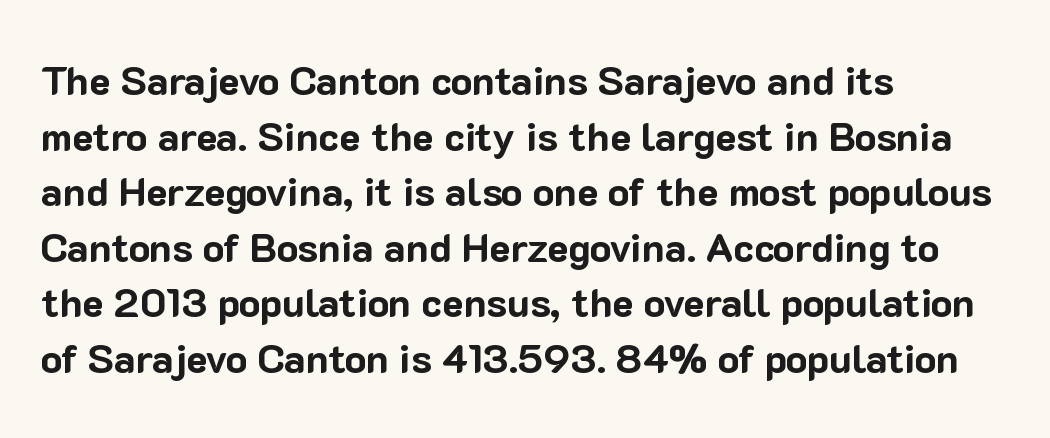
The image shows 40 px bold sans-serif type, upright; set left-aligned, normal line spacing (1.39x), normal letter spacing, not underlined; low stroke contrast and a medium x-height.
